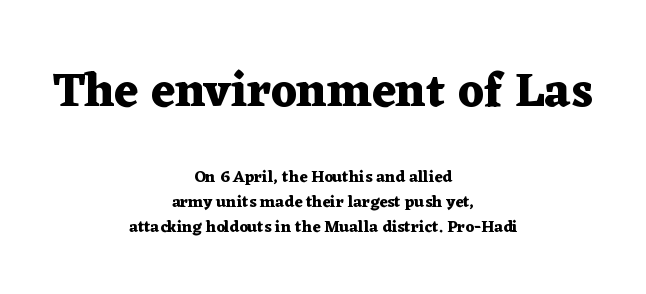
{"serif": "yes", "italic": "no", "bold": "yes", "weight": "heavy", "width": "wide", "stroke_contrast": "medium", "x_height": "medium", "monospaced": "no", "underline": "no", "align": "center", "line_spacing": "normal", "line_spacing_ratio": 1.54, "letter_spacing": "normal", "letter_spacing_em": 0.0, "larger_block": "first", "size_ratio": 3.0, "glyph_px": 48}
